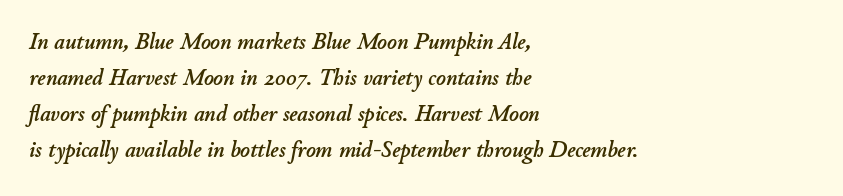
The horizontal fit of the characters is conventional and even. These lines stack with their left ends in a neat column. The vertical gap from one line to the next is medium. Words float on clear page, feet unadorned.
